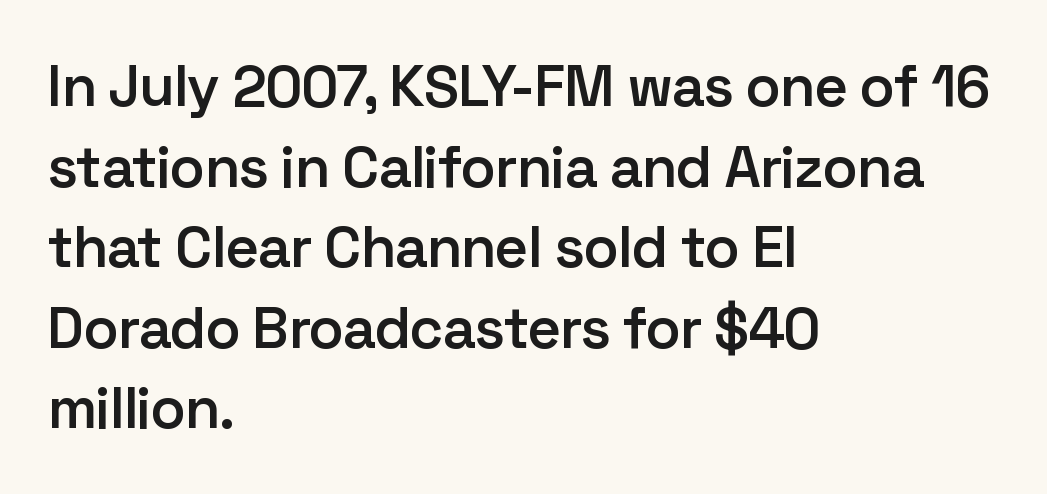
Q: Is the text bold? A: Semi-bold.
Q: Is the text italic (slanted)? A: No, it is upright.
Q: Is the typeface a serif or a sans-serif typeface? A: Sans-serif.
Q: Is the text underlined? A: No.
Q: How is the paragraph aligned? A: Left-aligned.
Q: Is the spacing between letters normal or unusually wide? A: Normal.
Q: Is the spacing between lines tight, normal or loose? A: Normal.
Q: Width (condensed, normal, or wide)? A: Normal.
Q: Stroke contrast? A: Low.
Q: x-height? A: Medium.
Q: Monospaced? A: No.
